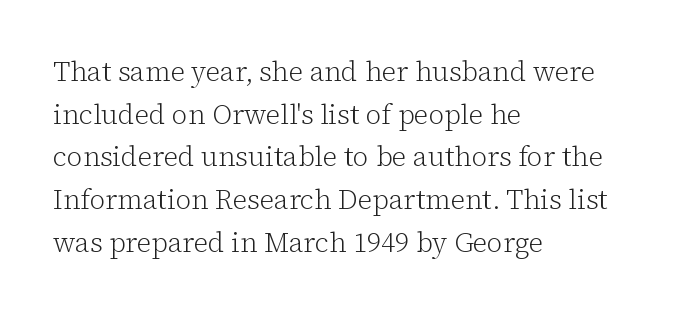
Q: Is the text bold? A: No.
Q: Is the text italic (slanted)? A: No, it is upright.
Q: Is the text underlined? A: No.
Q: How is the paragraph aligned? A: Left-aligned.
Q: Is the spacing between letters normal or unusually wide? A: Normal.
Q: Is the spacing between lines tight, normal or loose? A: Normal.
